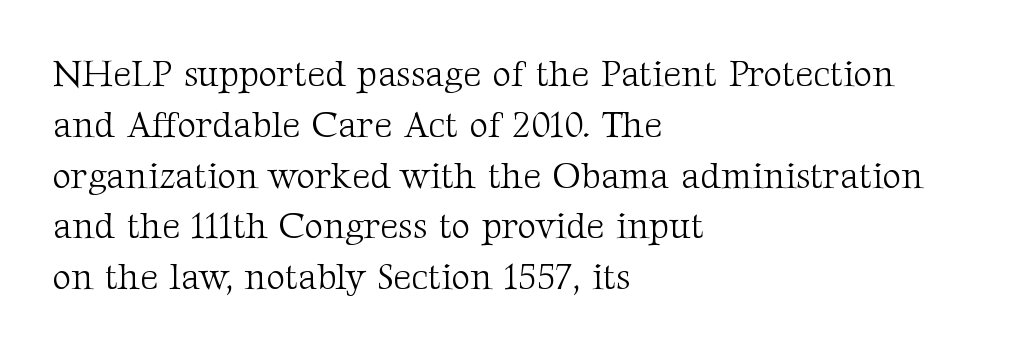
Q: Is the text bold? A: No.
Q: Is the text italic (slanted)? A: No, it is upright.
Q: Is the typeface a serif or a sans-serif typeface? A: Serif.
Q: Is the text underlined? A: No.
Q: How is the paragraph aligned? A: Left-aligned.
Q: Is the spacing between letters normal or unusually wide? A: Normal.
Q: Is the spacing between lines tight, normal or loose? A: Normal.
Q: Width (condensed, normal, or wide)? A: Normal.
Q: Stroke contrast? A: Medium.
Q: x-height? A: Medium.
Q: Monospaced? A: No.
